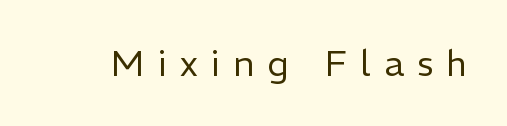
Q: Is the text bold? A: No.
Q: Is the text italic (slanted)? A: No, it is upright.
Q: Is the typeface a serif or a sans-serif typeface? A: Sans-serif.
Q: Is the text underlined? A: No.
Q: Is the spacing between letters normal or unusually wide? A: Unusually wide.
Q: Width (condensed, normal, or wide)? A: Normal.
Q: Stroke contrast? A: Low.
Q: x-height? A: Medium.
Q: Monospaced? A: No.
